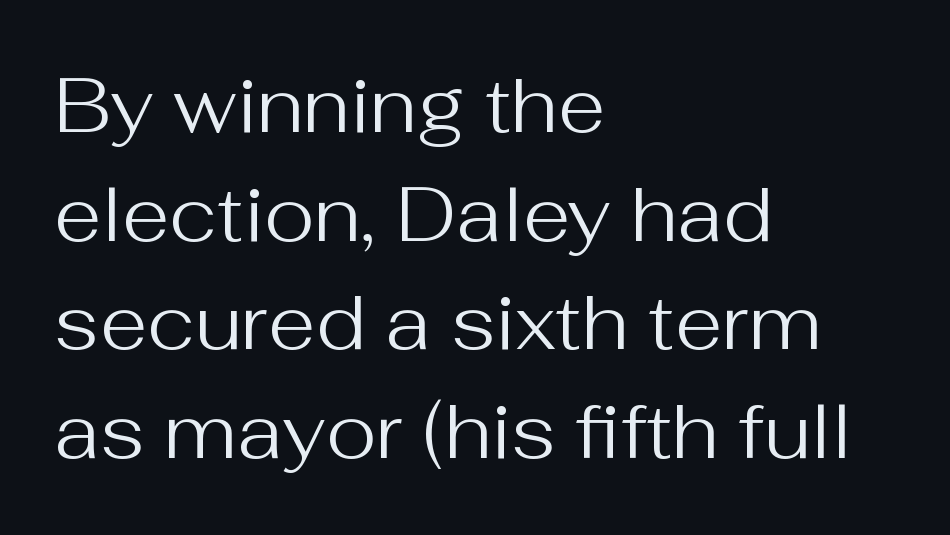
Q: Is the text bold? A: No.
Q: Is the text italic (slanted)? A: No, it is upright.
Q: Is the typeface a serif or a sans-serif typeface? A: Sans-serif.
Q: Is the text underlined? A: No.
Q: How is the paragraph aligned? A: Left-aligned.
Q: Is the spacing between letters normal or unusually wide? A: Normal.
Q: Is the spacing between lines tight, normal or loose? A: Normal.
Q: Width (condensed, normal, or wide)? A: Normal.
Q: Stroke contrast? A: Medium.
Q: x-height? A: Medium.
Q: Monospaced? A: No.
